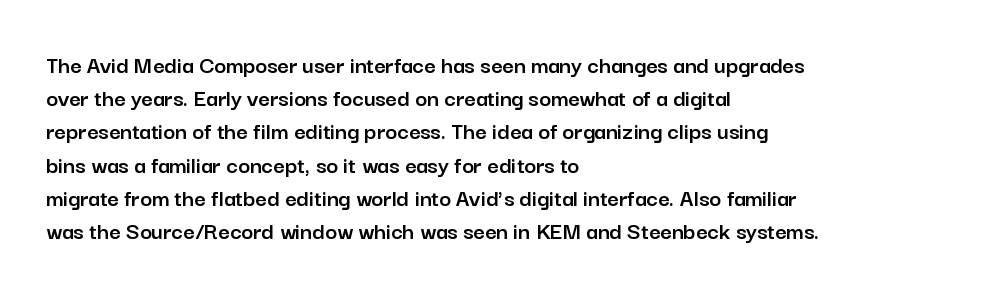
Q: Is the text italic (slanted)? A: No, it is upright.
Q: Is the text underlined? A: No.
Q: How is the paragraph aligned? A: Left-aligned.
Q: Is the spacing between letters normal or unusually wide? A: Normal.
Q: Is the spacing between lines tight, normal or loose? A: Normal.
